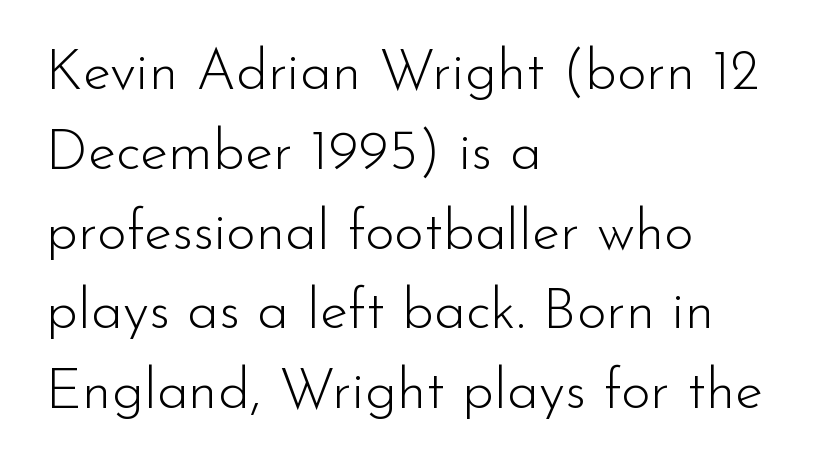
Q: Is the text bold? A: No.
Q: Is the text italic (slanted)? A: No, it is upright.
Q: Is the typeface a serif or a sans-serif typeface? A: Sans-serif.
Q: Is the text underlined? A: No.
Q: How is the paragraph aligned? A: Left-aligned.
Q: Is the spacing between letters normal or unusually wide? A: Normal.
Q: Is the spacing between lines tight, normal or loose? A: Normal.
Q: Width (condensed, normal, or wide)? A: Normal.
Q: Stroke contrast? A: Low.
Q: x-height? A: Small.
Q: Monospaced? A: No.
